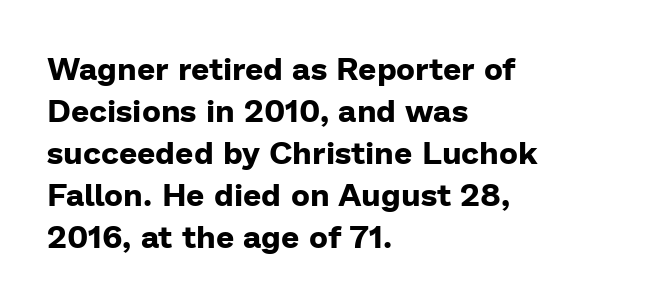
Unlike a traditional serif, this face leaves its strokes unadorned. This is roman type, the default non-slanted kind. How heavy is the stroke? Heavy — this is a bold. Each word holds together tightly as a unit, with standard inter-letter gaps. Do the characters align in a grid? No, the font is proportional. Alignment: flush left.
